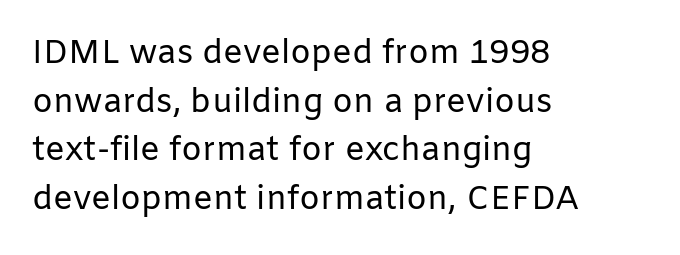
You can tell it's not italic because the verticals are truly vertical. On a weight scale, this lands at 450 or below. This rendering leaves character spacing at its baseline value. The letters advance in unequal steps, a hallmark of proportional type. Does the leading feel generous? No, just average.
